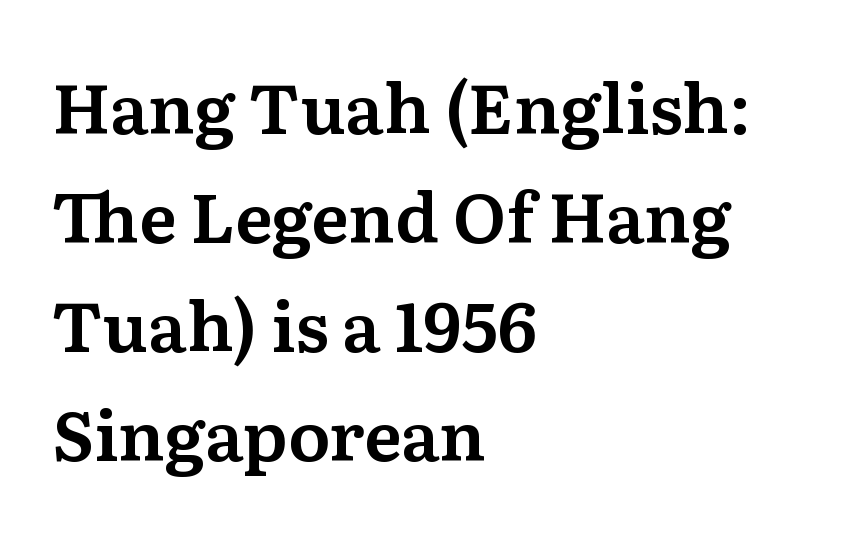
Q: Is the text italic (slanted)? A: No, it is upright.
Q: Is the typeface a serif or a sans-serif typeface? A: Serif.
Q: Is the text underlined? A: No.
Q: How is the paragraph aligned? A: Left-aligned.
Q: Is the spacing between letters normal or unusually wide? A: Normal.
Q: Is the spacing between lines tight, normal or loose? A: Normal.
Q: Width (condensed, normal, or wide)? A: Normal.
Q: Stroke contrast? A: Medium.
Q: x-height? A: Medium.
Q: Monospaced? A: No.
